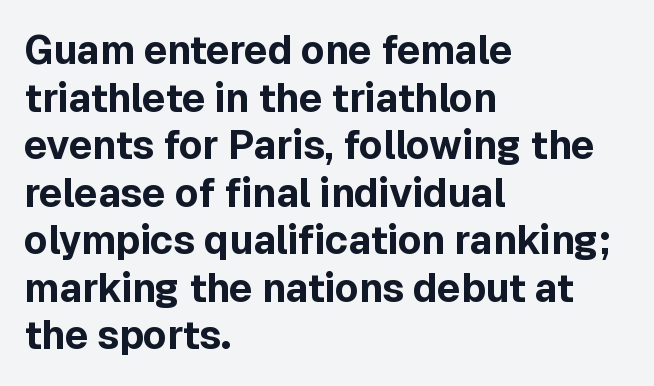
How are the letters spaced? Ordinarily, with no added tracking. It's the straight-up-and-down kind of type. The font family rendered here belongs to the sans-serif group. These lines are set flush left with a ragged right edge. Just letters on the line, the space beneath them empty. The rendering uses natural spacing where letterforms have individual widths.
